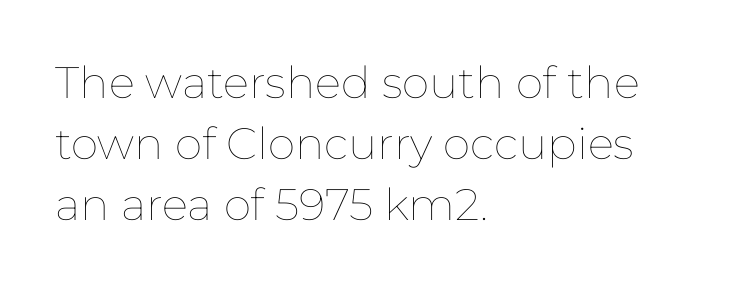
Q: Is the text bold? A: No.
Q: Is the text italic (slanted)? A: No, it is upright.
Q: Is the text underlined? A: No.
Q: How is the paragraph aligned? A: Left-aligned.
Q: Is the spacing between letters normal or unusually wide? A: Normal.
Q: Is the spacing between lines tight, normal or loose? A: Normal.
Q: Width (condensed, normal, or wide)? A: Normal.
Q: Stroke contrast? A: Low.
Q: x-height? A: Medium.
Q: Monospaced? A: No.
